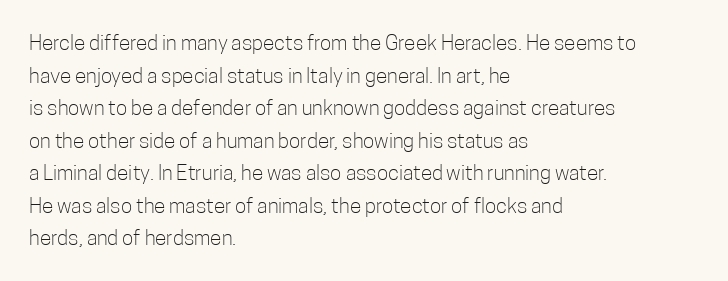
The axis of the letterforms is exactly vertical. Here the glyphs are tracked normally, forming tight word shapes. Descenders hang freely into open space. Line beginnings align vertically; line endings do not. The rows are spaced the way most documents space them.
